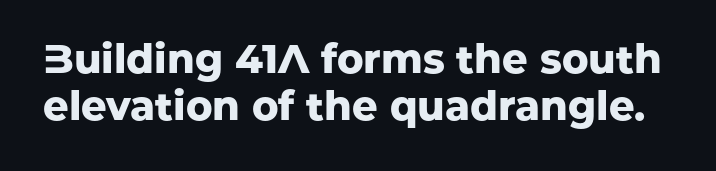
The image shows 40 px heavy sans-serif type, upright; set line spacing 1.17x, normal letter spacing, not underlined; low stroke contrast and a medium x-height.
